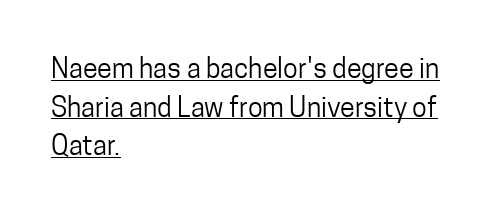
The image shows 27 px text type, upright; set left-aligned, normal line spacing (1.43x), normal letter spacing, underlined.
